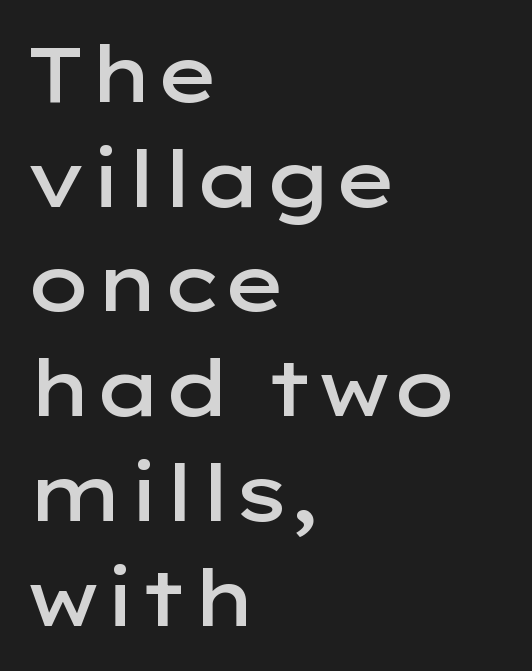
The image shows 77 px semibold, wide sans-serif type, upright; set left-aligned, normal line spacing (1.36x), normal letter spacing, not underlined; low stroke contrast and a medium x-height.
